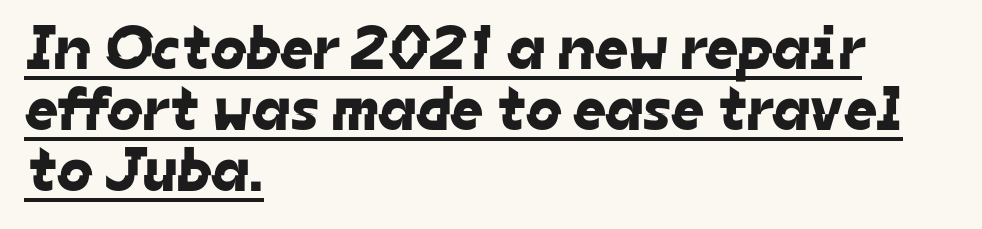
The face used here is rendered with its standard letterfit. The typesetter has applied underlining to the passage shown. Line beginnings align vertically; line endings do not. Serif or sans? Sans — the stroke terminals are bare. One glance says dense: line gaps are narrower than usual.
